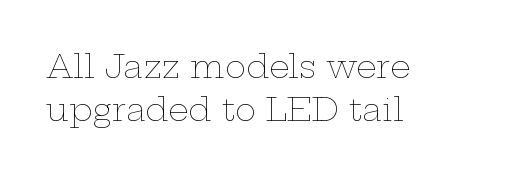
{"italic": "no", "bold": "no", "weight": "thin", "width": "wide", "stroke_contrast": "low", "x_height": "medium", "monospaced": "no", "underline": "no", "align": "left", "line_spacing": "normal", "line_spacing_ratio": 1.35, "letter_spacing": "normal", "letter_spacing_em": 0.0, "glyph_px": 32}
